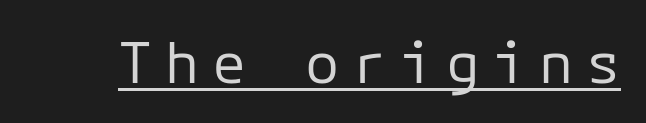
Do the characters align in a grid? Yes, the font is monospaced. Italic: no, the glyphs are upright roman. A typographer would call this underscored text. In terms of letterspacing, this is a distinctly airy, spread setting. The typeface has the unassuming heft of standard copy or less.
